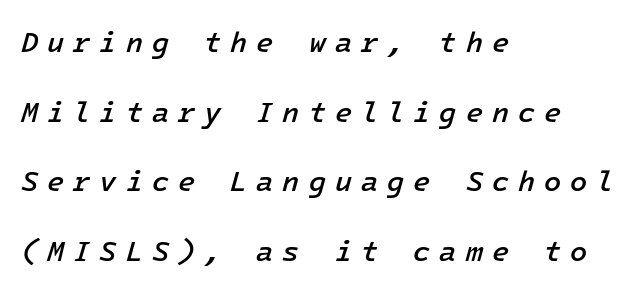
Q: Is the text bold? A: Semi-bold.
Q: Is the text italic (slanted)? A: Yes, it leans right by about 16 degrees.
Q: Is the text underlined? A: No.
Q: How is the paragraph aligned? A: Left-aligned.
Q: Is the spacing between letters normal or unusually wide? A: Unusually wide.
Q: Is the spacing between lines tight, normal or loose? A: Loose.
Q: Width (condensed, normal, or wide)? A: Normal.
Q: Stroke contrast? A: Low.
Q: x-height? A: Medium.
